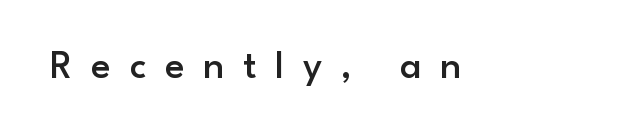
{"serif": "no", "italic": "no", "bold": "semi", "weight": "semibold", "width": "normal", "stroke_contrast": "low", "x_height": "small", "monospaced": "no", "underline": "no", "letter_spacing": "wide", "letter_spacing_em": 0.47, "glyph_px": 40}
